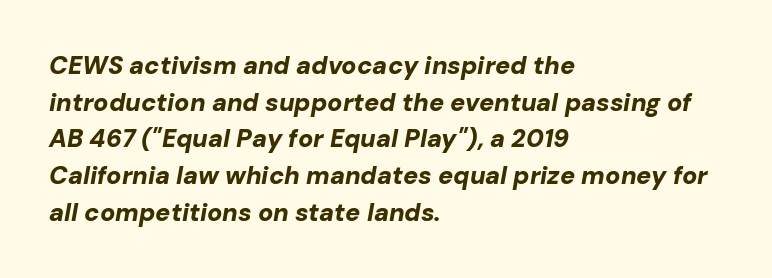
Q: Is the text bold? A: Yes.
Q: Is the text italic (slanted)? A: Yes, it leans right by about 10 degrees.
Q: Is the text underlined? A: No.
Q: How is the paragraph aligned? A: Left-aligned.
Q: Is the spacing between letters normal or unusually wide? A: Normal.
Q: Is the spacing between lines tight, normal or loose? A: Normal.
